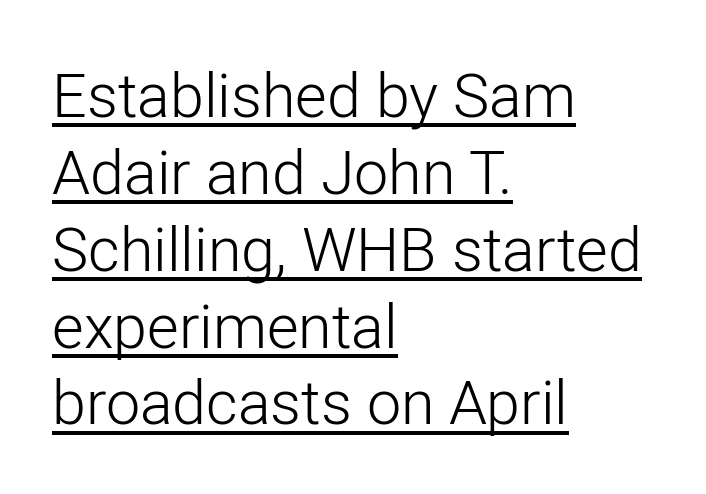
{"serif": "no", "italic": "no", "bold": "no", "weight": "light", "width": "normal", "stroke_contrast": "low", "x_height": "medium", "monospaced": "no", "underline": "yes", "align": "left", "line_spacing": "normal", "line_spacing_ratio": 1.26, "letter_spacing": "normal", "letter_spacing_em": 0.0, "glyph_px": 61}
